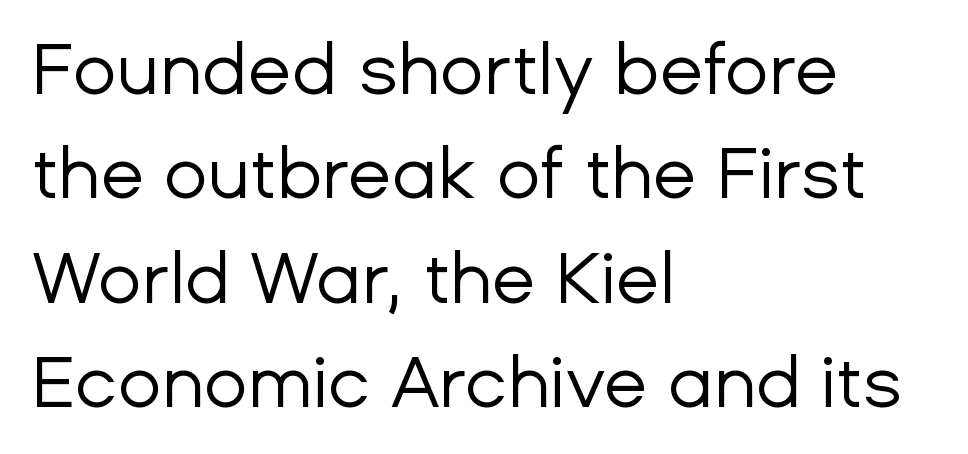
{"serif": "no", "italic": "no", "bold": "no", "weight": "regular", "width": "normal", "stroke_contrast": "low", "x_height": "medium", "monospaced": "no", "underline": "no", "align": "left", "line_spacing": "normal", "line_spacing_ratio": 1.45, "letter_spacing": "normal", "letter_spacing_em": 0.0, "glyph_px": 72}
